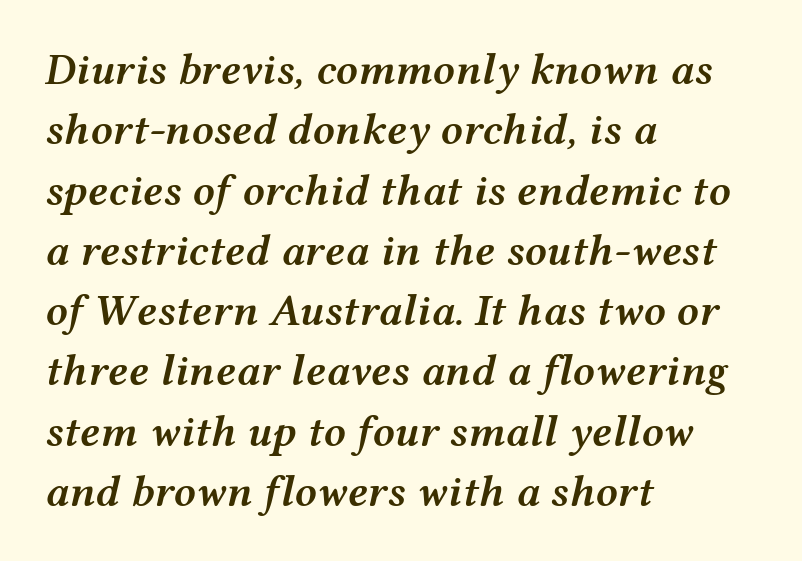
{"italic": "yes", "lean": "right", "slant_degrees": 12, "bold": "semi", "weight": "semibold", "width": "wide", "stroke_contrast": "medium", "x_height": "medium", "monospaced": "no", "underline": "no", "align": "left", "line_spacing": "normal", "line_spacing_ratio": 1.37, "letter_spacing": "normal", "letter_spacing_em": 0.0, "glyph_px": 44}
